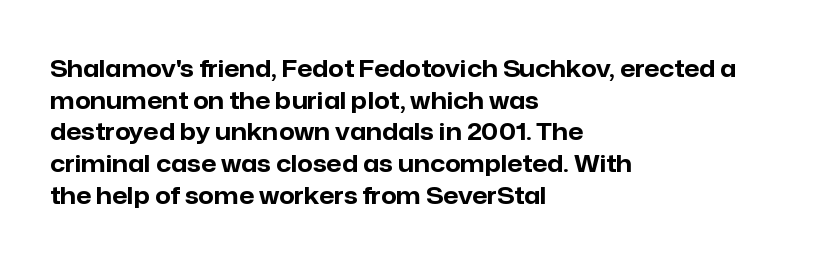
Q: Is the text bold? A: Yes.
Q: Is the text italic (slanted)? A: No, it is upright.
Q: Is the text underlined? A: No.
Q: How is the paragraph aligned? A: Left-aligned.
Q: Is the spacing between letters normal or unusually wide? A: Normal.
Q: Is the spacing between lines tight, normal or loose? A: Normal.
